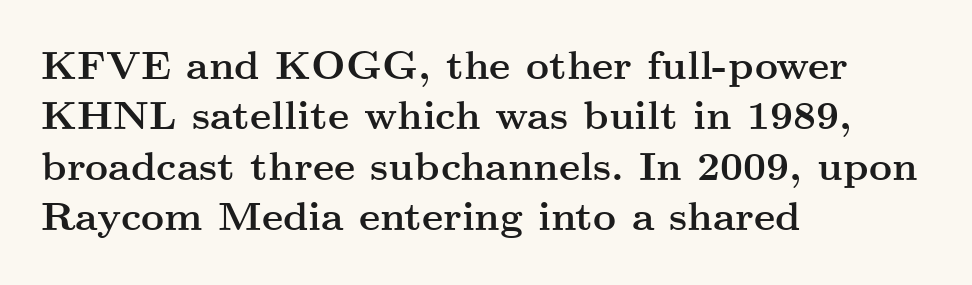
{"serif": "yes", "italic": "no", "bold": "yes", "weight": "semibold", "width": "wide", "stroke_contrast": "medium", "x_height": "small", "monospaced": "no", "underline": "no", "align": "left", "line_spacing": "normal", "line_spacing_ratio": 1.26, "letter_spacing": "normal", "letter_spacing_em": 0.0, "glyph_px": 40}
